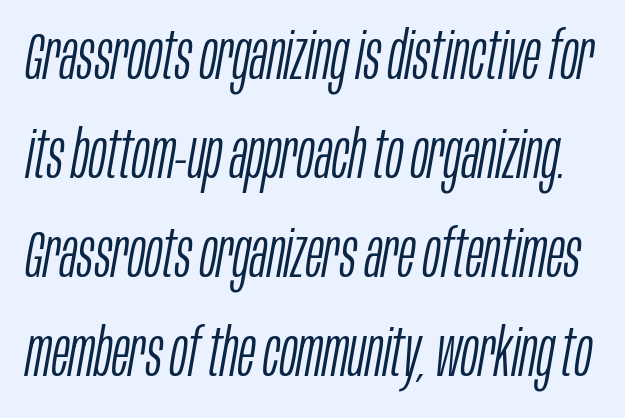
Weight class: somewhere from thin through regular. Varying glyph widths throughout — classic text-font behaviour. Clear beneath every line of the passage. The rendering keeps characters at their native spacing. Quick note: interline space is typical. This sample uses an oblique cut, with every glyph tilted off the vertical.
